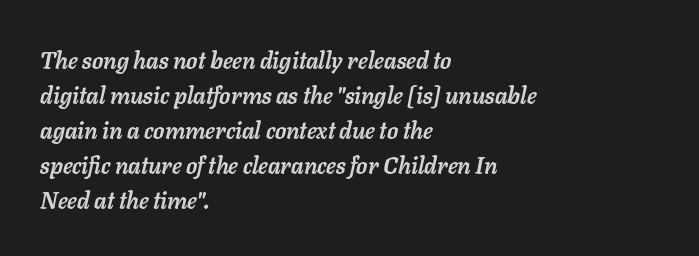
Q: Is the text bold? A: Yes.
Q: Is the text italic (slanted)? A: Yes, it leans right by about 11 degrees.
Q: Is the text underlined? A: No.
Q: How is the paragraph aligned? A: Left-aligned.
Q: Is the spacing between letters normal or unusually wide? A: Normal.
Q: Is the spacing between lines tight, normal or loose? A: Normal.
